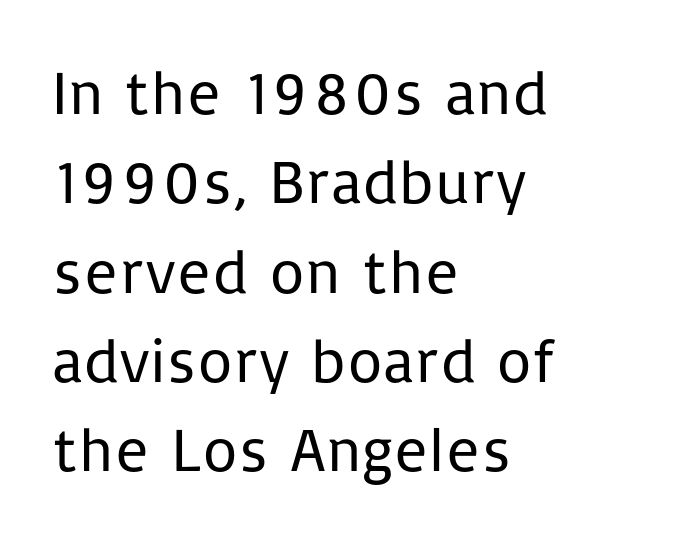
The image shows 62 px regular-weight sans-serif type, upright; set left-aligned, normal line spacing (1.44x), normal letter spacing, not underlined; low stroke contrast and a medium x-height.
